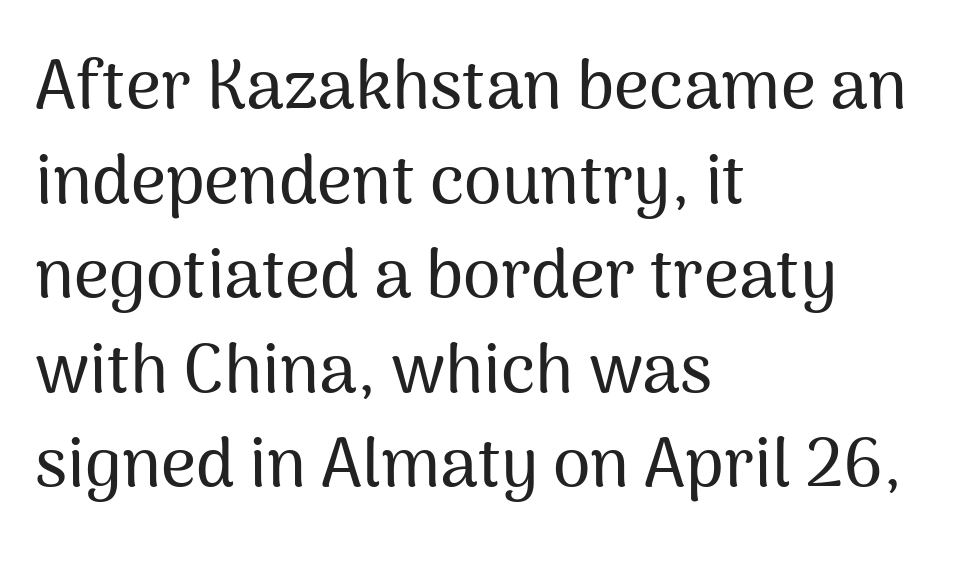
The image shows 68 px sans-serif type, upright; set left-aligned, normal line spacing (1.39x), normal letter spacing, not underlined; medium stroke contrast and a medium x-height.
